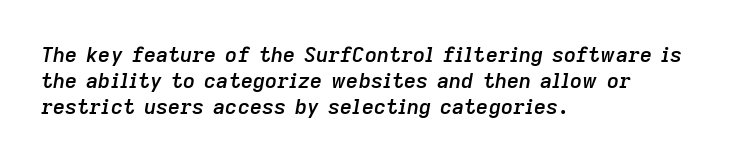
{"italic": "yes", "lean": "right", "slant_degrees": 9, "bold": "semi", "underline": "no", "align": "left", "line_spacing_ratio": 1.24, "letter_spacing": "normal", "letter_spacing_em": 0.0, "glyph_px": 21}
